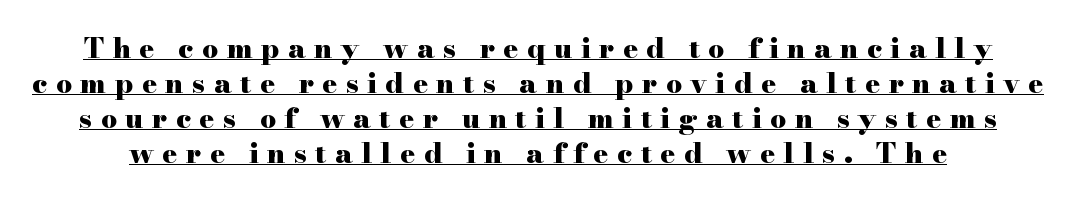
{"serif": "yes", "italic": "no", "bold": "yes", "weight": "heavy", "width": "wide", "stroke_contrast": "high", "x_height": "small", "monospaced": "no", "underline": "yes", "line_spacing": "normal", "line_spacing_ratio": 1.25, "letter_spacing": "wide", "letter_spacing_em": 0.3, "glyph_px": 28}
